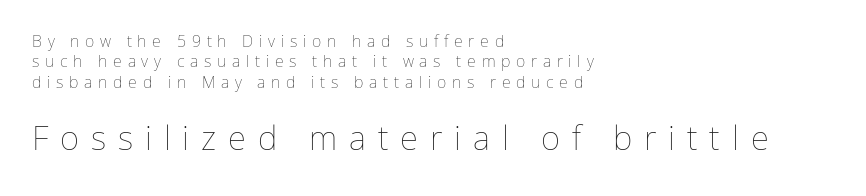
Q: Is the text bold? A: No.
Q: Is the text italic (slanted)? A: No, it is upright.
Q: Is the text underlined? A: No.
Q: How is the paragraph aligned? A: Left-aligned.
Q: Is the spacing between letters normal or unusually wide? A: Unusually wide.
Q: Is the spacing between lines tight, normal or loose? A: Normal.
Q: Which block of text is set in a larger size, the first (top) or the second (bottom)? A: The second (bottom) one.
Q: Width (condensed, normal, or wide)? A: Normal.
Q: Stroke contrast? A: Low.
Q: x-height? A: Medium.
Q: Monospaced? A: No.
